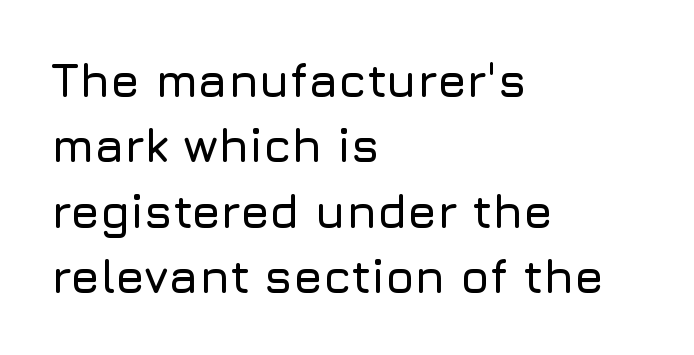
The image shows 47 px sans-serif type, upright; set left-aligned, normal line spacing (1.39x), normal letter spacing, not underlined; low stroke contrast and a medium x-height.
